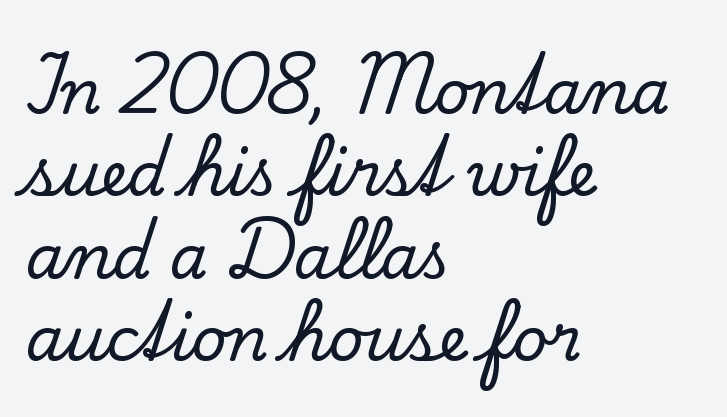
The image shows 61 px serif type; set left-aligned, normal line spacing (1.35x), normal letter spacing, not underlined; low stroke contrast and a small x-height.
